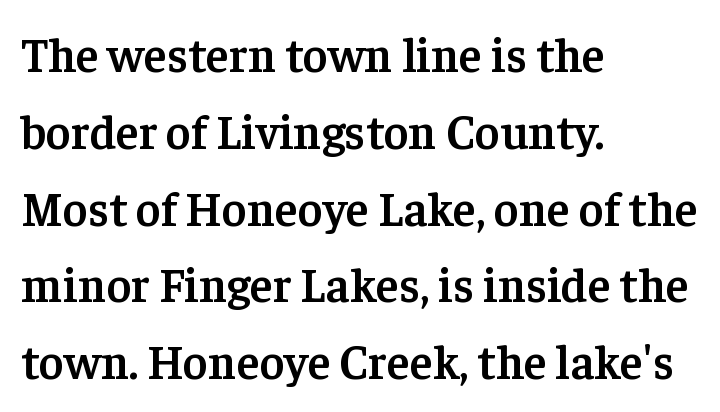
The image shows 48 px semibold serif type, upright; set left-aligned, normal line spacing (1.6x), normal letter spacing, not underlined; low stroke contrast and a medium x-height.
